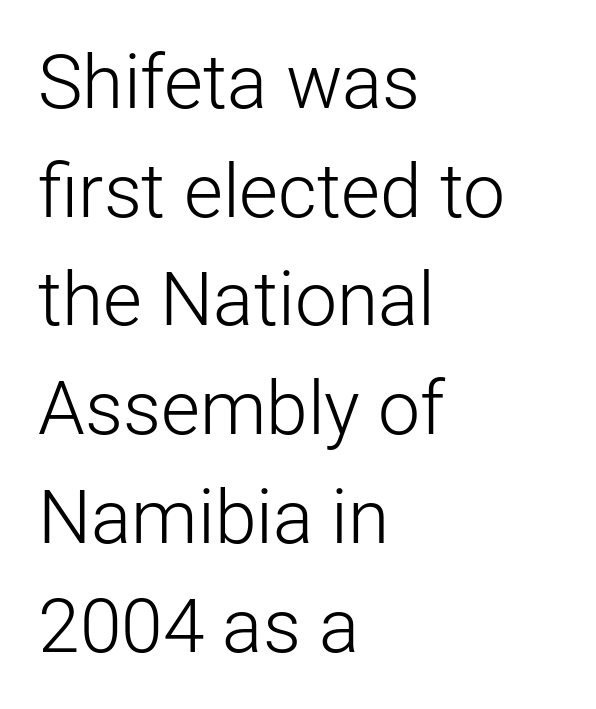
The image shows 75 px light sans-serif type, upright; set left-aligned, normal line spacing (1.45x), normal letter spacing, not underlined; low stroke contrast and a medium x-height.
